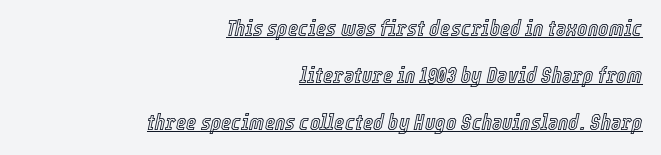
{"italic": "yes", "lean": "right", "slant_degrees": 12, "underline": "yes", "align": "right", "line_spacing": "loose", "line_spacing_ratio": 2.14, "letter_spacing": "normal", "letter_spacing_em": 0.0, "glyph_px": 22}
